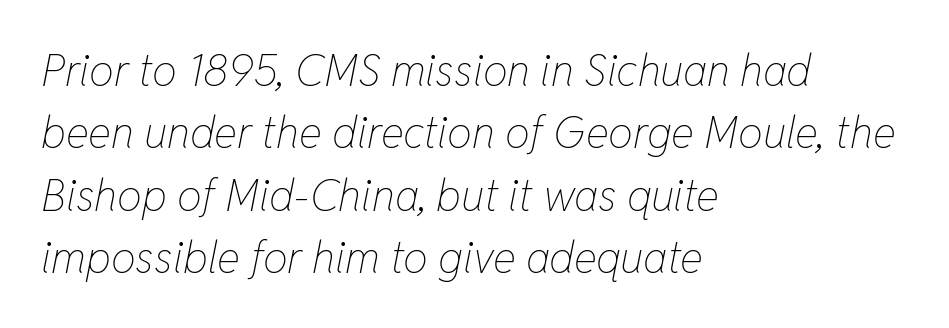
Decoration check: the copy has no underline. Each line starts at the same left margin while the right side varies. The vertical gap from one line to the next is medium. The font sits on the lighter half of the weight spectrum, regular included. Do the characters align in a grid? No, the font is proportional. Spacing between characters is what you'd get straight out of the box.
